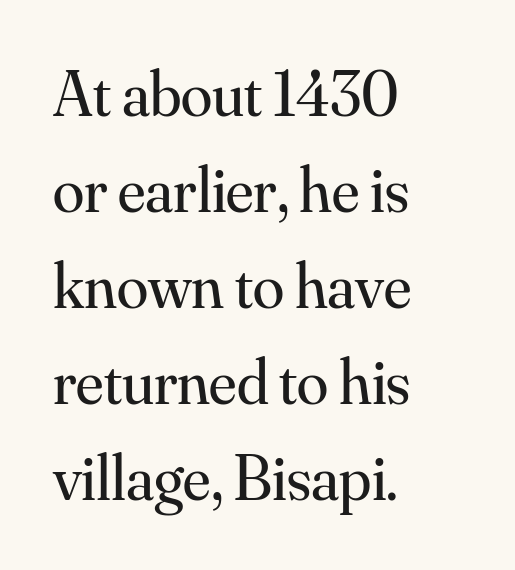
The image shows 64 px regular-weight serif type, upright; set left-aligned, normal line spacing (1.5x), normal letter spacing, not underlined; medium stroke contrast and a small x-height.
